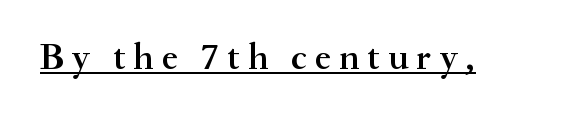
Q: Is the text italic (slanted)? A: No, it is upright.
Q: Is the typeface a serif or a sans-serif typeface? A: Serif.
Q: Is the text underlined? A: Yes.
Q: Is the spacing between letters normal or unusually wide? A: Unusually wide.
Q: Width (condensed, normal, or wide)? A: Normal.
Q: Stroke contrast? A: Medium.
Q: x-height? A: Small.
Q: Monospaced? A: No.
